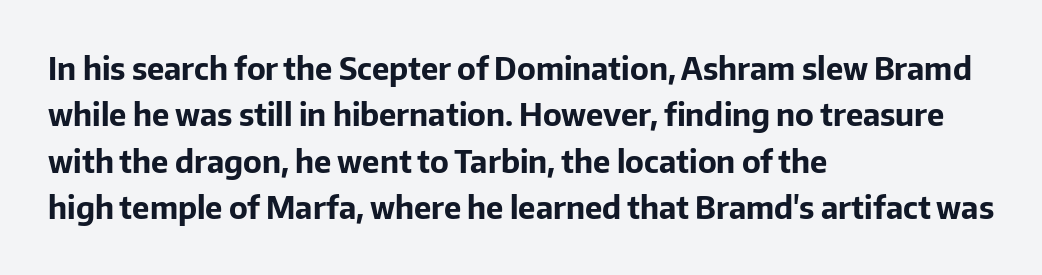
Q: Is the text bold? A: Yes.
Q: Is the text italic (slanted)? A: No, it is upright.
Q: Is the typeface a serif or a sans-serif typeface? A: Sans-serif.
Q: Is the text underlined? A: No.
Q: How is the paragraph aligned? A: Left-aligned.
Q: Is the spacing between letters normal or unusually wide? A: Normal.
Q: Is the spacing between lines tight, normal or loose? A: Normal.
Q: Width (condensed, normal, or wide)? A: Normal.
Q: Stroke contrast? A: Low.
Q: x-height? A: Medium.
Q: Monospaced? A: No.
